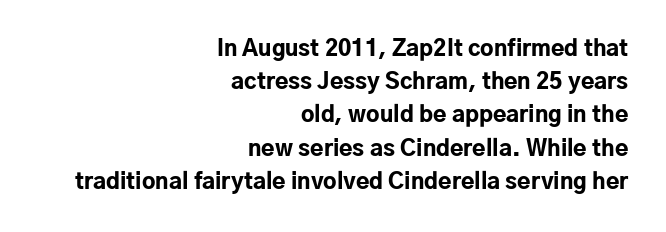
The image shows 22 px bold type, upright; set right-aligned, normal line spacing (1.51x), normal letter spacing, not underlined.
